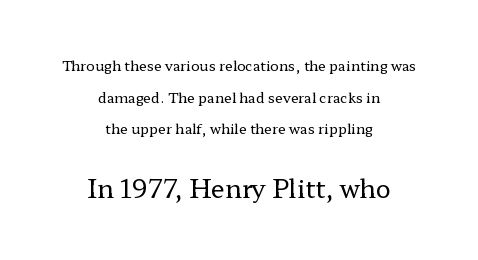
Stem width sits at or under what a default text font uses. Horizontal alignment here is central, giving a formal, balanced look. Whoever set this chose breathing room over compactness in the vertical rhythm. Descenders are the only things crossing below the line. The type sits square on the baseline with zero lean.
